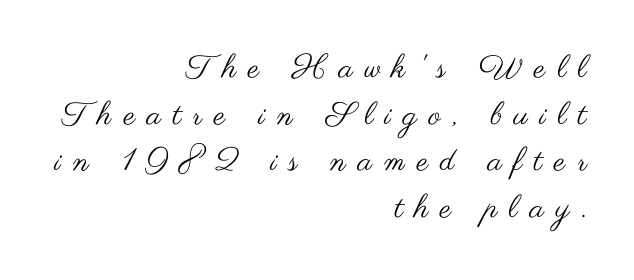
Q: Is the text bold? A: No.
Q: Is the text italic (slanted)? A: Yes.
Q: Is the typeface a serif or a sans-serif typeface? A: Sans-serif.
Q: Is the text underlined? A: No.
Q: How is the paragraph aligned? A: Right-aligned.
Q: Is the spacing between letters normal or unusually wide? A: Unusually wide.
Q: Is the spacing between lines tight, normal or loose? A: Normal.
Q: Width (condensed, normal, or wide)? A: Wide.
Q: Stroke contrast? A: Medium.
Q: x-height? A: Small.
Q: Monospaced? A: No.
